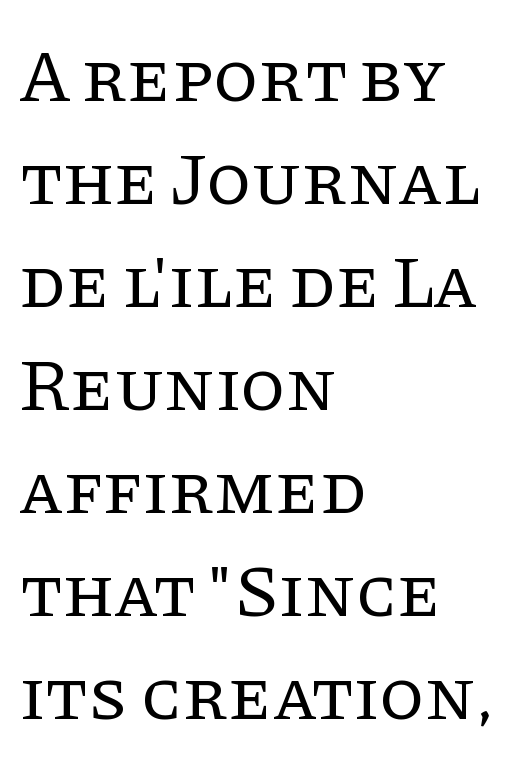
The image shows 73 px regular-weight serif type, upright; set left-aligned, normal line spacing (1.41x), normal letter spacing, not underlined; low stroke contrast and a large x-height.
